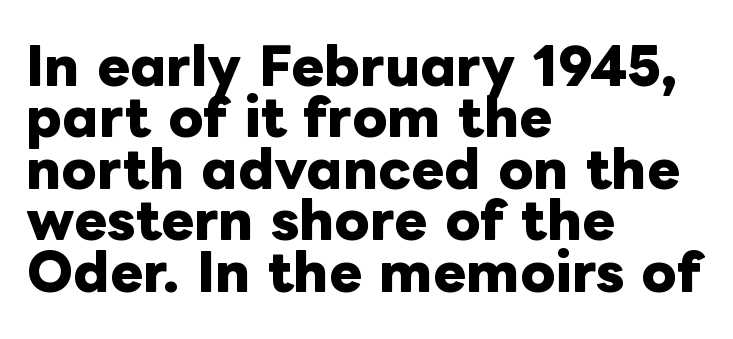
{"italic": "no", "bold": "yes", "weight": "heavy", "width": "normal", "stroke_contrast": "low", "x_height": "medium", "monospaced": "no", "underline": "no", "align": "left", "line_spacing": "tight", "line_spacing_ratio": 1.03, "letter_spacing": "normal", "letter_spacing_em": 0.0, "glyph_px": 50}
